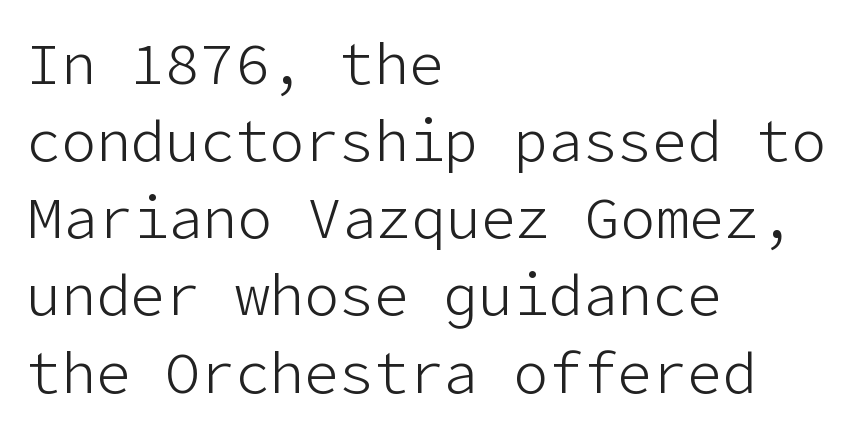
This rendering leaves character spacing at its baseline value. Is this a heavy cut? Hardly; it is regular or lighter. Is there much room between lines? A standard amount, neither cramped nor airy. The gap between lines stays unmarked.
